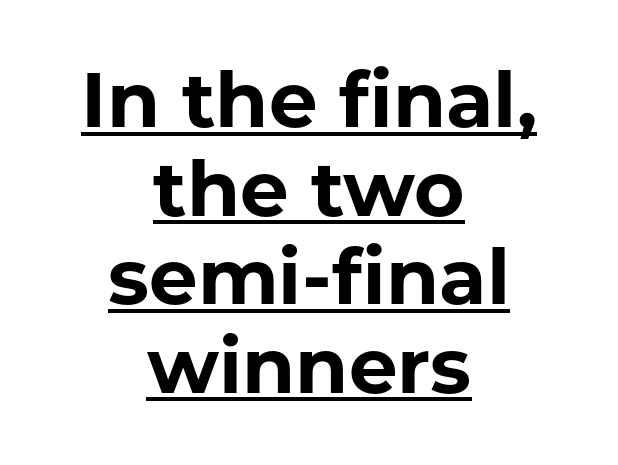
{"serif": "no", "italic": "no", "bold": "yes", "weight": "bold", "width": "normal", "stroke_contrast": "low", "x_height": "medium", "monospaced": "no", "underline": "yes", "align": "center", "line_spacing": "tight", "line_spacing_ratio": 1.15, "letter_spacing": "normal", "letter_spacing_em": 0.0, "glyph_px": 77}
